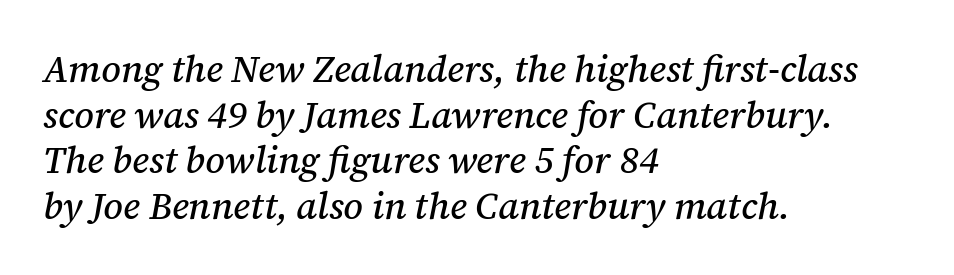
Compared with a centered layout, this one pins lines to the left instead. A typesetter would call this zero additional tracking. The text carries the slant typical of an italic or oblique font. Beneath every word, the page is bare.
